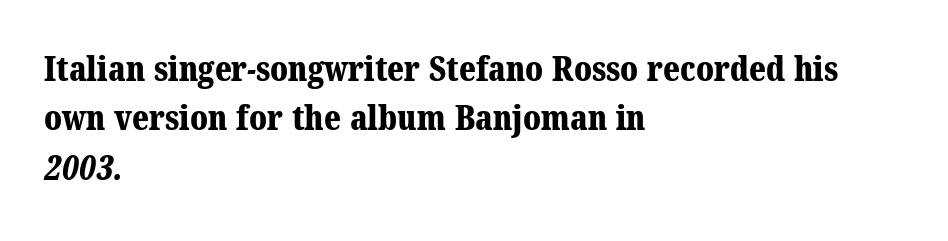
Q: Is the text bold? A: Yes.
Q: Is the typeface a serif or a sans-serif typeface? A: Serif.
Q: Is the text underlined? A: No.
Q: How is the paragraph aligned? A: Left-aligned.
Q: Is the spacing between letters normal or unusually wide? A: Normal.
Q: Is the spacing between lines tight, normal or loose? A: Normal.
Q: Width (condensed, normal, or wide)? A: Normal.
Q: Stroke contrast? A: Medium.
Q: x-height? A: Medium.
Q: Monospaced? A: No.
